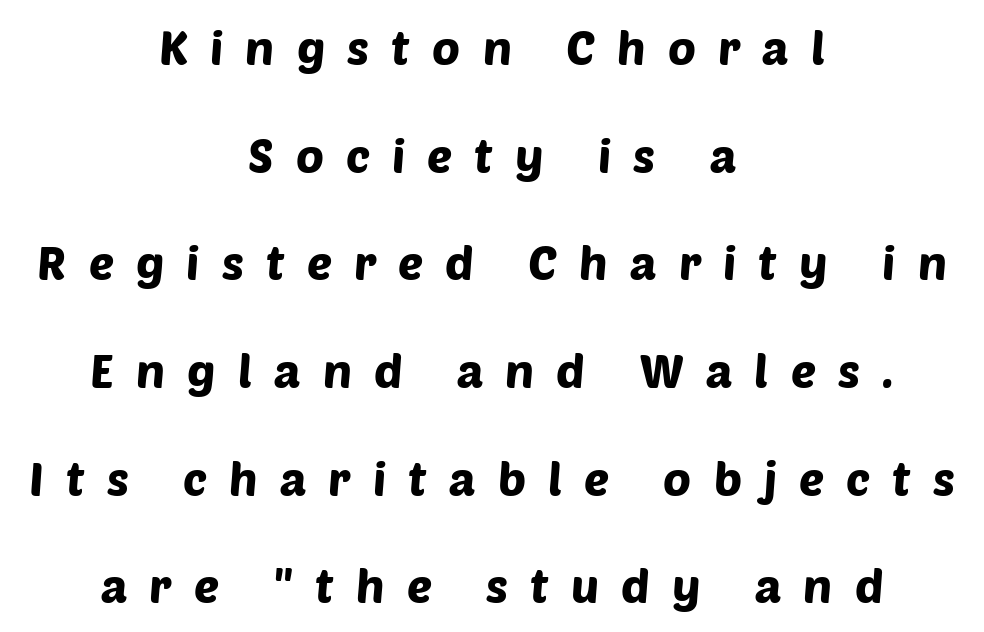
Q: Is the typeface a serif or a sans-serif typeface? A: Sans-serif.
Q: Is the text underlined? A: No.
Q: How is the paragraph aligned? A: Centered.
Q: Is the spacing between letters normal or unusually wide? A: Unusually wide.
Q: Is the spacing between lines tight, normal or loose? A: Loose.
Q: Width (condensed, normal, or wide)? A: Normal.
Q: Stroke contrast? A: Low.
Q: x-height? A: Large.
Q: Monospaced? A: No.
